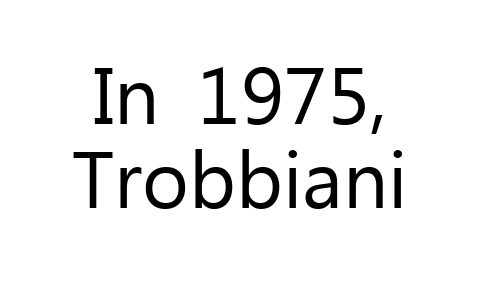
The face used here is rendered with its standard letterfit. The font family rendered here belongs to the sans-serif group. The passage shown is typed in a proportional face where columns would drift. Vertical stems look standard width or narrower in stroke. The block of text is dense from top to bottom, with scant space between rows. Vertical strokes here are truly vertical.
